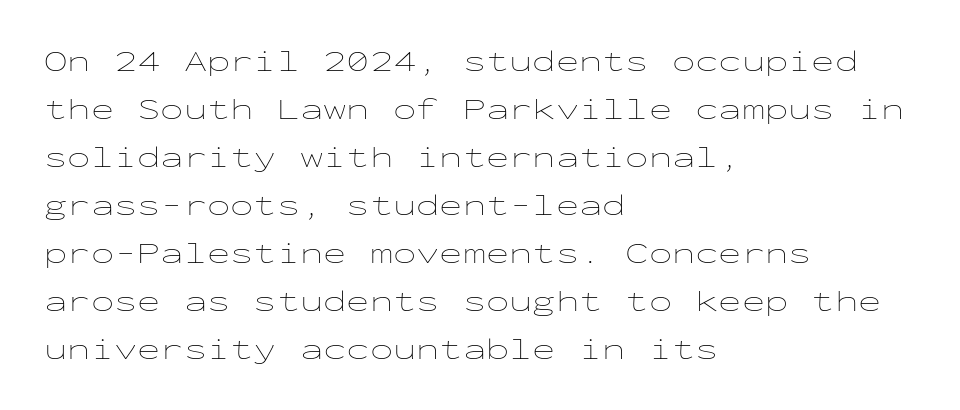
{"italic": "no", "bold": "no", "weight": "thin", "width": "wide", "stroke_contrast": "low", "x_height": "medium", "monospaced": "yes", "underline": "no", "align": "left", "line_spacing": "normal", "line_spacing_ratio": 1.55, "letter_spacing": "normal", "letter_spacing_em": 0.0, "glyph_px": 31}
